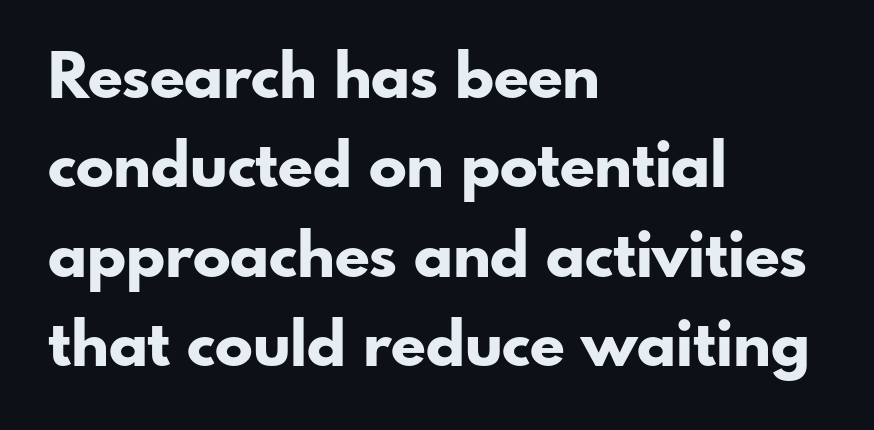
Q: Is the text bold? A: Yes.
Q: Is the text italic (slanted)? A: No, it is upright.
Q: Is the typeface a serif or a sans-serif typeface? A: Sans-serif.
Q: Is the text underlined? A: No.
Q: How is the paragraph aligned? A: Left-aligned.
Q: Is the spacing between letters normal or unusually wide? A: Normal.
Q: Is the spacing between lines tight, normal or loose? A: Normal.
Q: Width (condensed, normal, or wide)? A: Normal.
Q: Stroke contrast? A: Low.
Q: x-height? A: Small.
Q: Monospaced? A: No.
